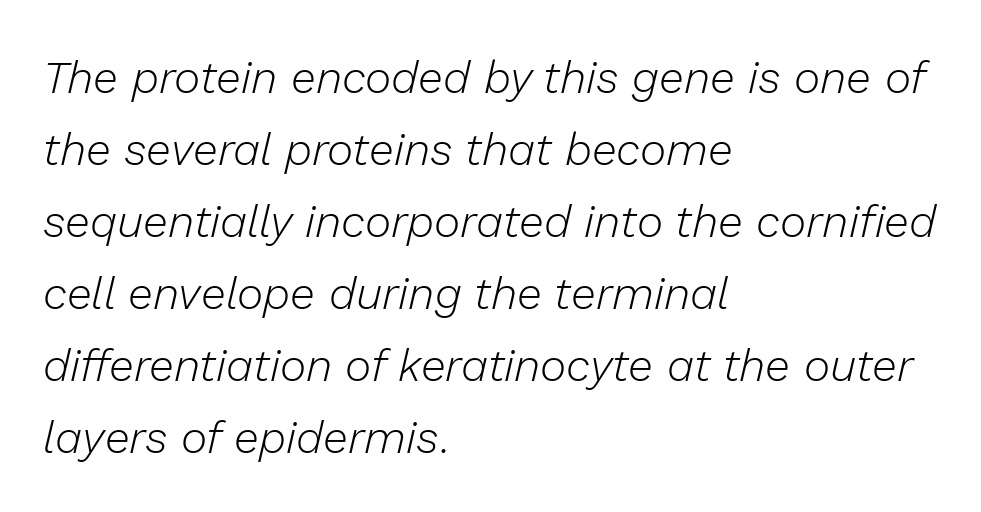
The image shows 45 px light type, italic (leaning right); set left-aligned, normal line spacing (1.6x), normal letter spacing, not underlined; low stroke contrast and a medium x-height.
